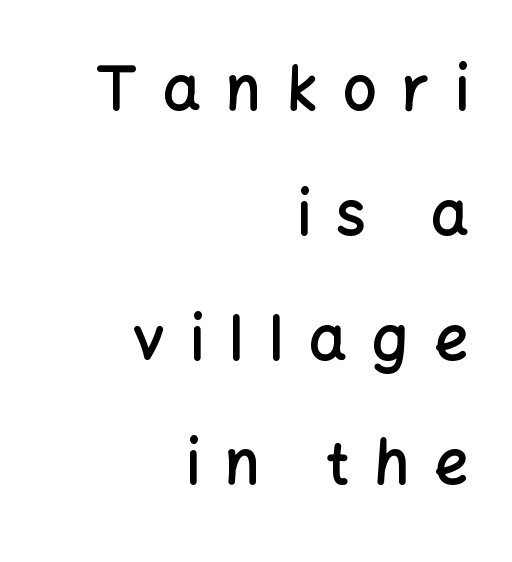
{"serif": "no", "italic": "no", "bold": "semi", "weight": "semibold", "width": "normal", "stroke_contrast": "low", "x_height": "medium", "monospaced": "no", "underline": "no", "align": "right", "line_spacing": "loose", "line_spacing_ratio": 2.08, "letter_spacing": "wide", "letter_spacing_em": 0.42, "glyph_px": 60}
